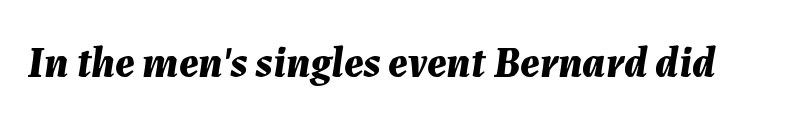
Spacing between characters is what you'd get straight out of the box. The font's italic variant was chosen for this text. The font is running at its bold setting. The zone under the glyphs is completely vacant.
